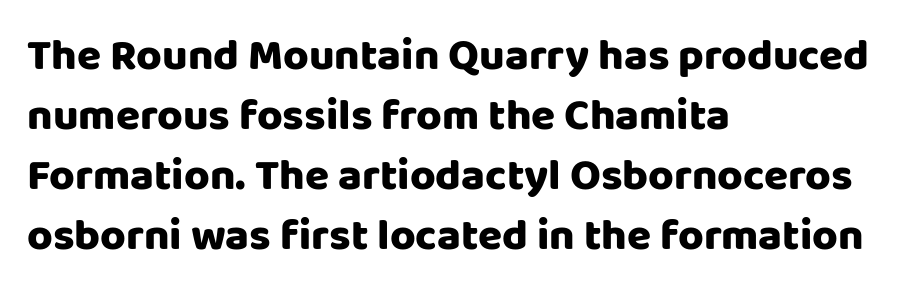
The paragraph has a hard left edge and a soft right edge. The type is set solid horizontally, with unmodified tracking. Is this a sans? Yes — the strokes have no serifs. A typesetter would call this proportional, since set widths differ per character. Tall strokes in this sample are plumb rather than angled.
